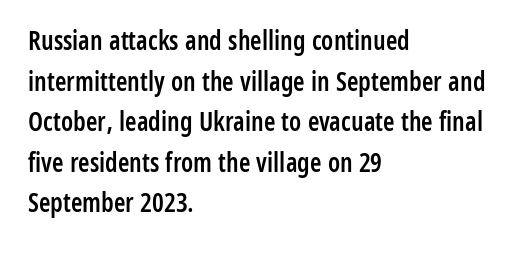
{"italic": "no", "bold": "semi", "underline": "no", "align": "left", "line_spacing": "normal", "line_spacing_ratio": 1.56, "letter_spacing": "normal", "letter_spacing_em": 0.0, "glyph_px": 26}
